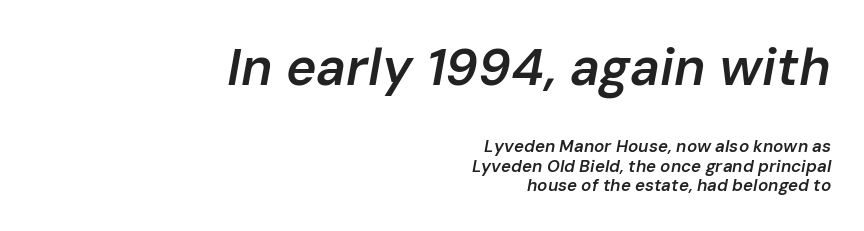
The image shows 52 px semibold type, italic (leaning right); set right-aligned, line spacing 1.16x, normal letter spacing, not underlined; the first (top) block is 3.06x larger; low stroke contrast and a medium x-height.
